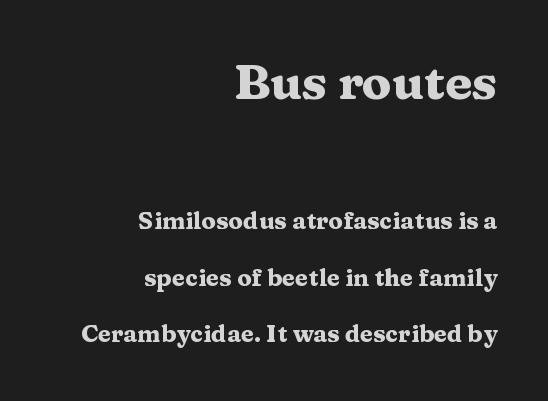
Characters follow at the spacing the type designer built in. Spacing verdict: proportional, widths tailored to each character. Italic: no, the glyphs are upright roman. Does the bottom block carry the larger type? No, the top block does.
